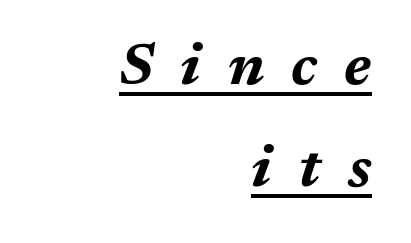
{"italic": "yes", "lean": "right", "slant_degrees": 17, "bold": "yes", "weight": "bold", "width": "normal", "stroke_contrast": "medium", "x_height": "medium", "monospaced": "no", "underline": "yes", "align": "right", "line_spacing_ratio": 1.73, "letter_spacing": "wide", "letter_spacing_em": 0.46, "glyph_px": 59}
